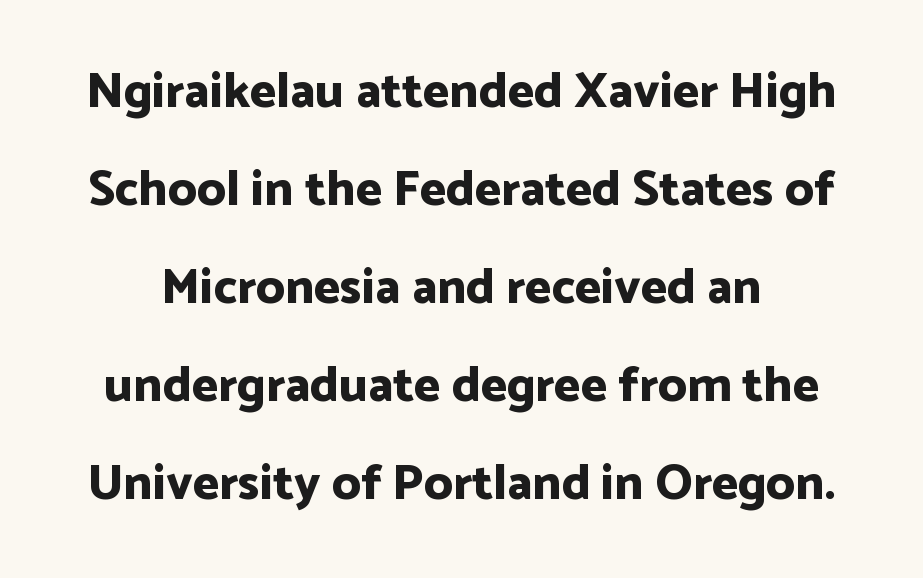
A full-strength bold gives these letters their thick strokes. Rendered with straight, roman letterforms. Regarding serifs, this sample does without them. Nobody touched the tracking dial on this one. The specimen omits any rule beneath the text block's lines.
